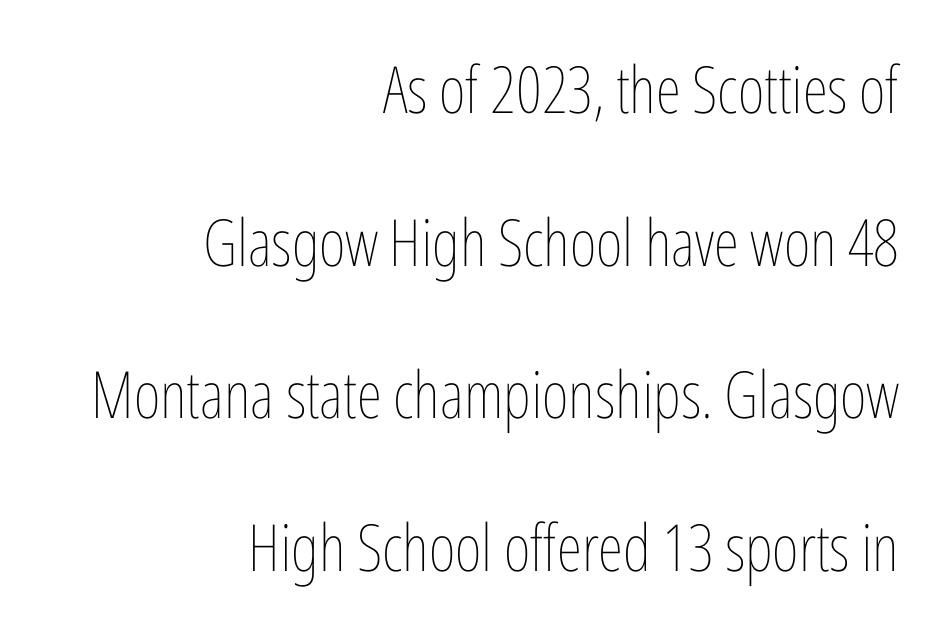
Q: Is the text bold? A: No.
Q: Is the text italic (slanted)? A: No, it is upright.
Q: Is the text underlined? A: No.
Q: How is the paragraph aligned? A: Right-aligned.
Q: Is the spacing between letters normal or unusually wide? A: Normal.
Q: Is the spacing between lines tight, normal or loose? A: Loose.
Q: Width (condensed, normal, or wide)? A: Condensed.
Q: Stroke contrast? A: Low.
Q: x-height? A: Medium.
Q: Monospaced? A: No.
